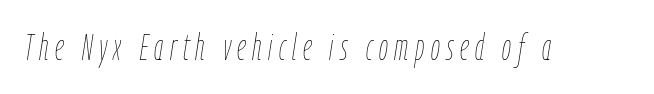
Emphasis-style slanted type is in use. The specimen omits any rule beneath the text block's lines. The letterforms sit at book weight or below. Spacing verdict: proportional, widths tailored to each character.
